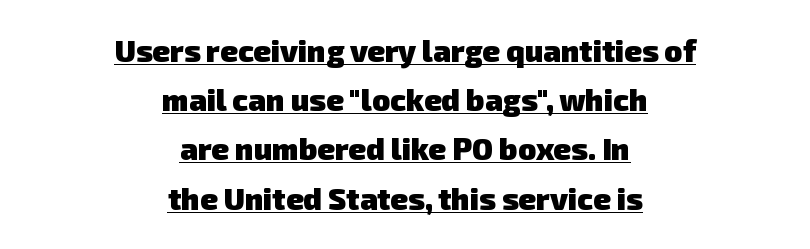
This sample carries an underscore along the baseline area. To sum up the face: it is a sans, with no serifs. The letters advance in unequal steps, a hallmark of proportional type. Horizontal bands of white between lines are of average thickness. The paragraph shown floats in the horizontal middle.
